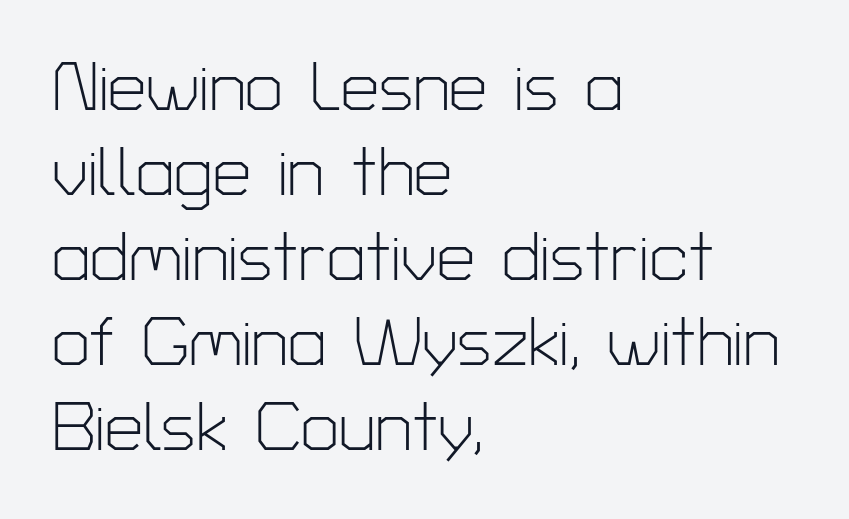
Q: Is the text bold? A: No.
Q: Is the text italic (slanted)? A: No, it is upright.
Q: Is the typeface a serif or a sans-serif typeface? A: Sans-serif.
Q: Is the text underlined? A: No.
Q: How is the paragraph aligned? A: Left-aligned.
Q: Is the spacing between letters normal or unusually wide? A: Normal.
Q: Is the spacing between lines tight, normal or loose? A: Normal.
Q: Width (condensed, normal, or wide)? A: Normal.
Q: Stroke contrast? A: Low.
Q: x-height? A: Medium.
Q: Monospaced? A: No.
